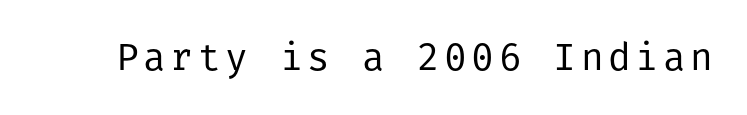
{"serif": "no", "italic": "no", "bold": "no", "weight": "regular", "width": "normal", "stroke_contrast": "low", "x_height": "medium", "underline": "no", "glyph_px": 38}
